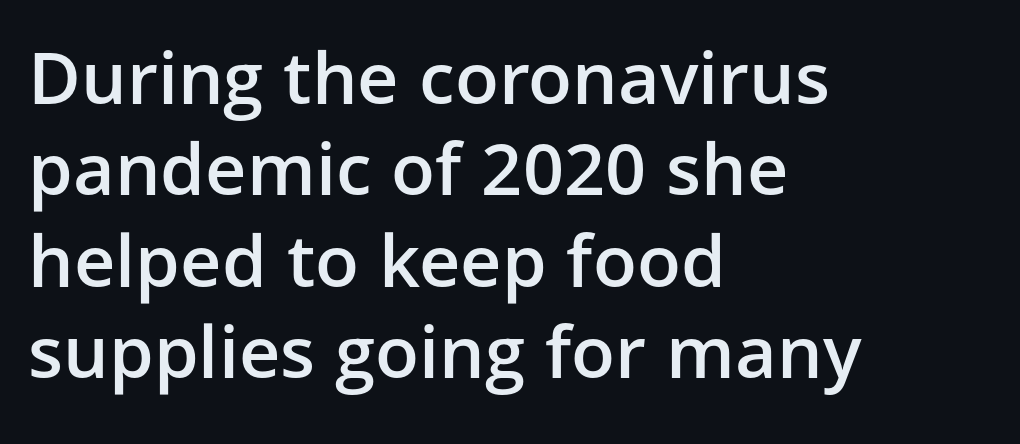
The image shows 72 px semibold sans-serif type, upright; set left-aligned, normal line spacing (1.27x), normal letter spacing, not underlined; low stroke contrast and a medium x-height.
